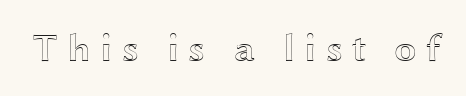
The image shows 40 px wide type, upright; set unusually wide letter spacing (+0.23 em), not underlined; a medium x-height.
